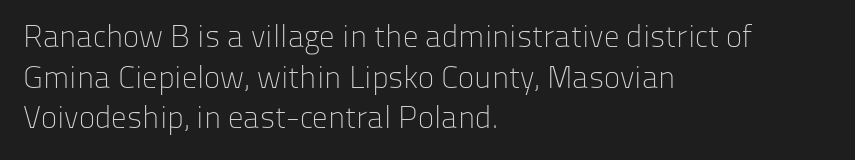
To sum up the face: it is a sans, with no serifs. Tracking value appears to be zero — textbook default spacing. Unbolded letterforms with no extra heft. Here the designer chose a conventional face with non-uniform glyph widths.
